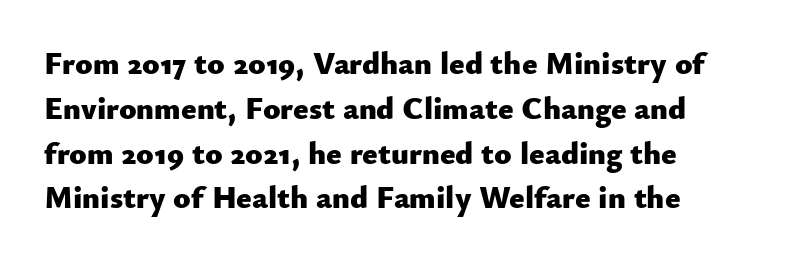
Q: Is the text bold? A: Yes.
Q: Is the text italic (slanted)? A: No, it is upright.
Q: Is the typeface a serif or a sans-serif typeface? A: Sans-serif.
Q: Is the text underlined? A: No.
Q: How is the paragraph aligned? A: Left-aligned.
Q: Is the spacing between letters normal or unusually wide? A: Normal.
Q: Is the spacing between lines tight, normal or loose? A: Normal.
Q: Width (condensed, normal, or wide)? A: Normal.
Q: Stroke contrast? A: Low.
Q: x-height? A: Small.
Q: Monospaced? A: No.
